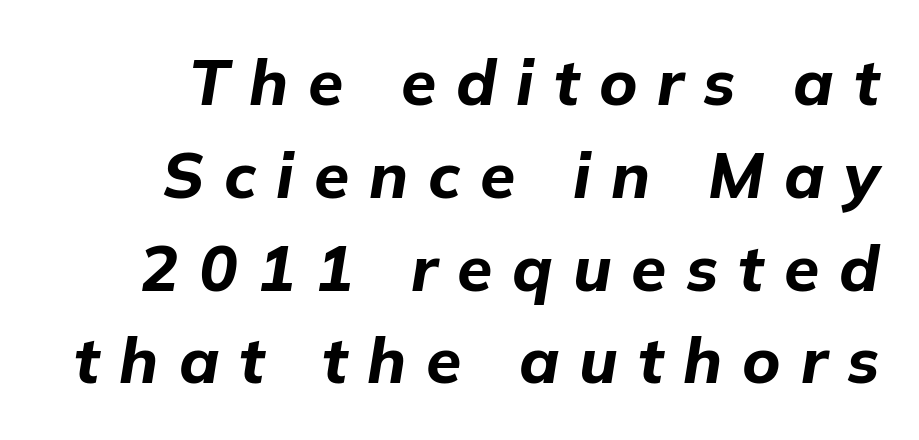
Q: Is the text bold? A: Yes.
Q: Is the text italic (slanted)? A: Yes, it leans right by about 9 degrees.
Q: Is the text underlined? A: No.
Q: Is the spacing between letters normal or unusually wide? A: Unusually wide.
Q: Is the spacing between lines tight, normal or loose? A: Normal.
Q: Width (condensed, normal, or wide)? A: Normal.
Q: Stroke contrast? A: Low.
Q: x-height? A: Medium.
Q: Monospaced? A: No.
